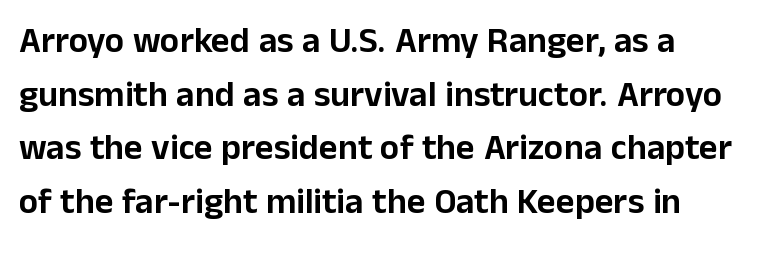
Q: Is the text italic (slanted)? A: No, it is upright.
Q: Is the typeface a serif or a sans-serif typeface? A: Sans-serif.
Q: Is the text underlined? A: No.
Q: How is the paragraph aligned? A: Left-aligned.
Q: Is the spacing between letters normal or unusually wide? A: Normal.
Q: Is the spacing between lines tight, normal or loose? A: Normal.
Q: Width (condensed, normal, or wide)? A: Normal.
Q: Stroke contrast? A: Low.
Q: x-height? A: Medium.
Q: Monospaced? A: No.
